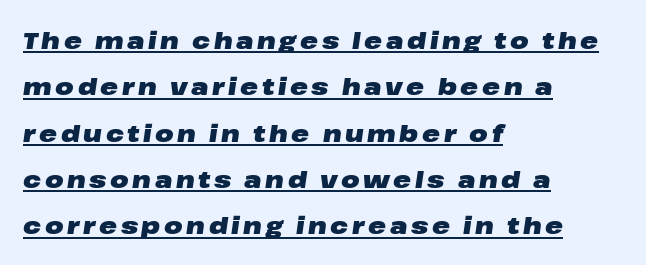
The image shows 24 px bold type, italic (leaning right); set left-aligned, loose line spacing (1.93x), underlined.
